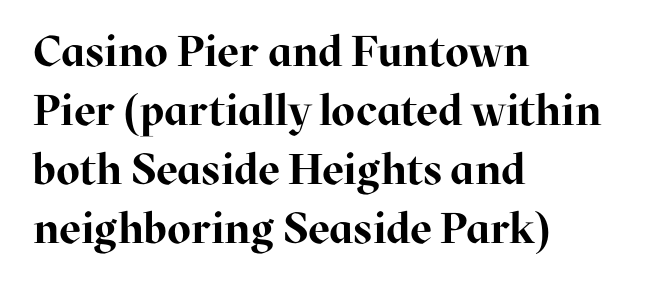
Q: Is the text bold? A: Yes.
Q: Is the text italic (slanted)? A: No, it is upright.
Q: Is the typeface a serif or a sans-serif typeface? A: Serif.
Q: Is the text underlined? A: No.
Q: How is the paragraph aligned? A: Left-aligned.
Q: Is the spacing between letters normal or unusually wide? A: Normal.
Q: Is the spacing between lines tight, normal or loose? A: Normal.
Q: Width (condensed, normal, or wide)? A: Normal.
Q: Stroke contrast? A: High.
Q: x-height? A: Medium.
Q: Monospaced? A: No.
